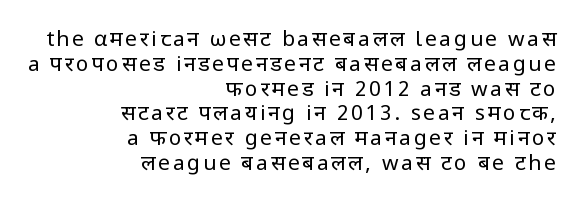
{"italic": "no", "bold": "no", "underline": "no", "align": "right", "line_spacing_ratio": 1.18, "glyph_px": 21}
